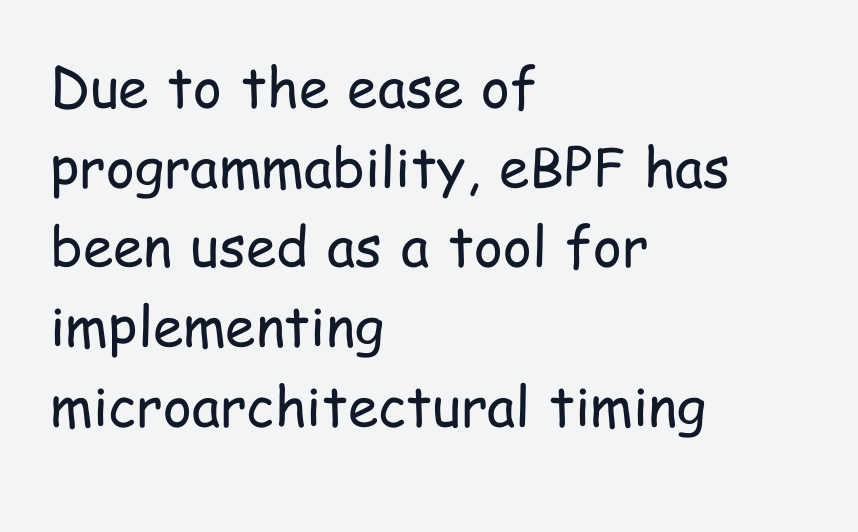
Horizontally, the lines are justified to the leading edge only. Short note: letters normally spaced. Think of a printed novel: that variable character pitch is what you see here. The space beneath each line is pristine and unruled.
